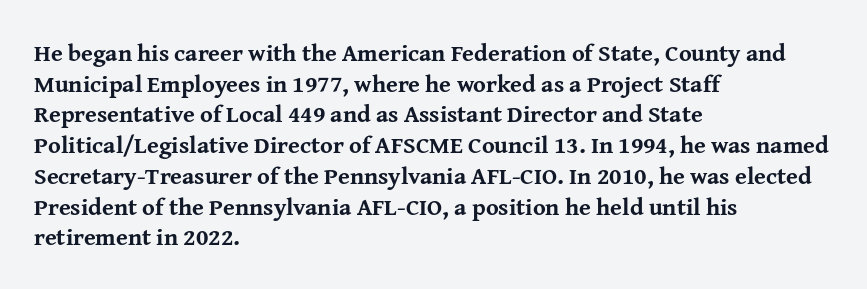
Summary of weight: heavy, a full bold. Tracking value appears to be zero — textbook default spacing. No italicization has been applied; the sample stays upright. The words here are not underlined. A normal amount of white space separates one row of letters from the next.
